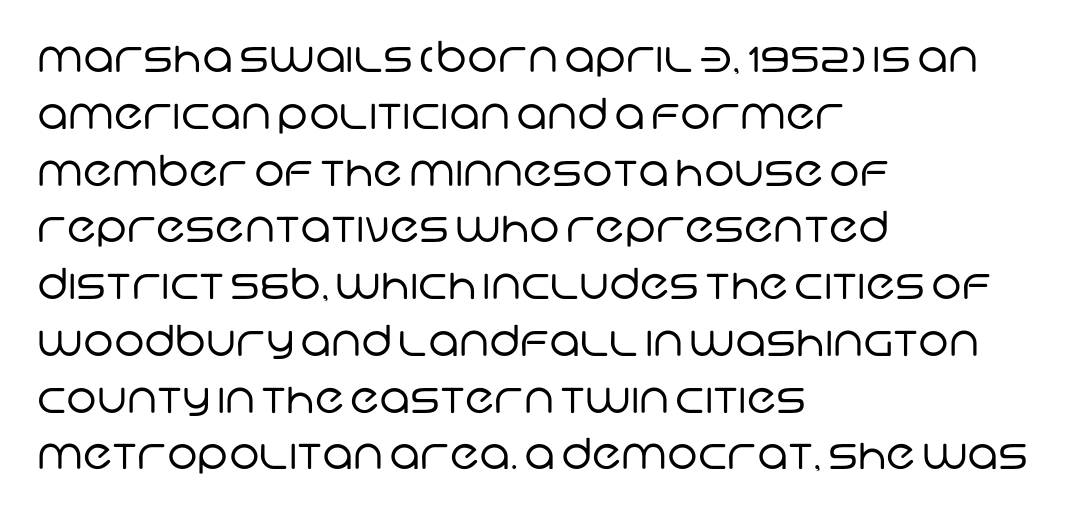
Q: Is the text bold? A: No.
Q: Is the typeface a serif or a sans-serif typeface? A: Sans-serif.
Q: Is the text underlined? A: No.
Q: How is the paragraph aligned? A: Left-aligned.
Q: Is the spacing between letters normal or unusually wide? A: Normal.
Q: Is the spacing between lines tight, normal or loose? A: Normal.
Q: Width (condensed, normal, or wide)? A: Normal.
Q: Stroke contrast? A: Low.
Q: x-height? A: Large.
Q: Monospaced? A: No.
